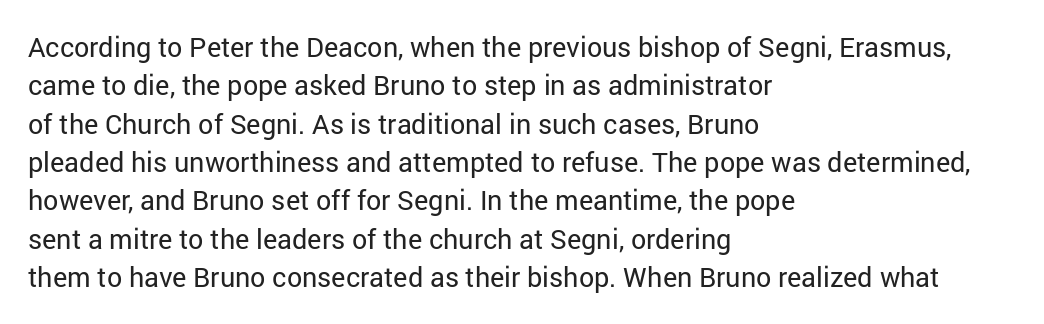
Q: Is the text bold? A: No.
Q: Is the text italic (slanted)? A: No, it is upright.
Q: Is the text underlined? A: No.
Q: How is the paragraph aligned? A: Left-aligned.
Q: Is the spacing between letters normal or unusually wide? A: Normal.
Q: Is the spacing between lines tight, normal or loose? A: Normal.
